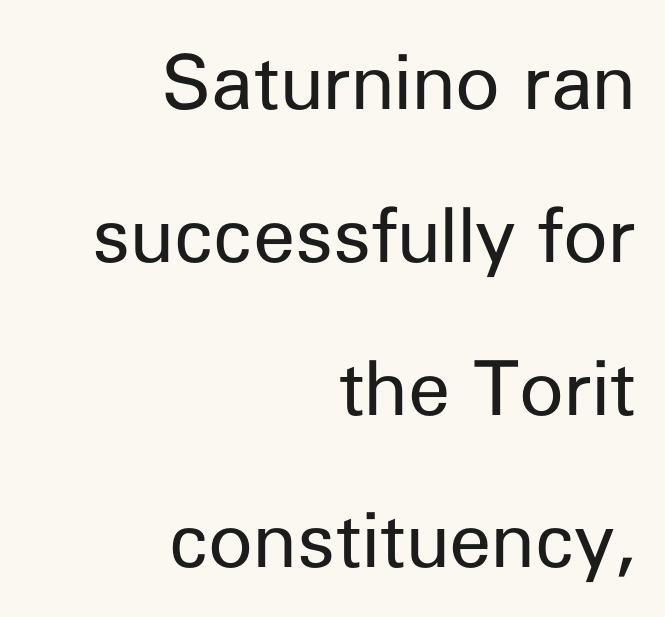
Q: Is the text bold? A: No.
Q: Is the text italic (slanted)? A: No, it is upright.
Q: Is the typeface a serif or a sans-serif typeface? A: Sans-serif.
Q: Is the text underlined? A: No.
Q: How is the paragraph aligned? A: Right-aligned.
Q: Is the spacing between letters normal or unusually wide? A: Normal.
Q: Is the spacing between lines tight, normal or loose? A: Loose.
Q: Width (condensed, normal, or wide)? A: Normal.
Q: Stroke contrast? A: Low.
Q: x-height? A: Medium.
Q: Monospaced? A: No.
